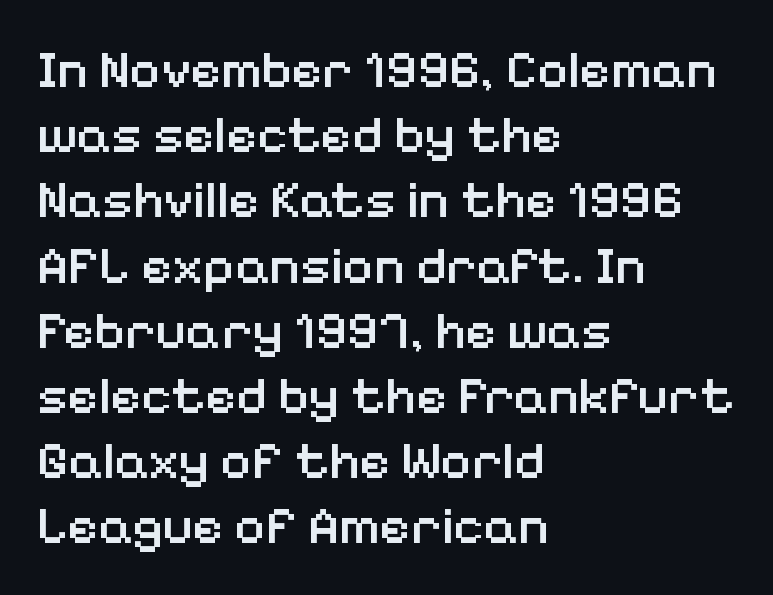
This sample uses an upright cut, with every glyph sitting square on the baseline. This is moderately heavy type, rendered in semibold. The face used here is proportionally spaced, like ordinary book or web type. Rule under the text: the space is simply empty.
